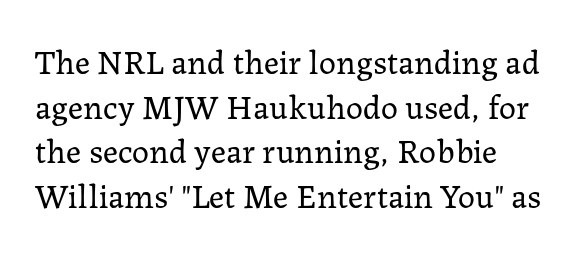
{"serif": "yes", "italic": "no", "bold": "no", "weight": "regular", "width": "normal", "stroke_contrast": "low", "x_height": "medium", "monospaced": "no", "underline": "no", "line_spacing": "normal", "line_spacing_ratio": 1.31, "letter_spacing": "normal", "letter_spacing_em": 0.0, "glyph_px": 34}
